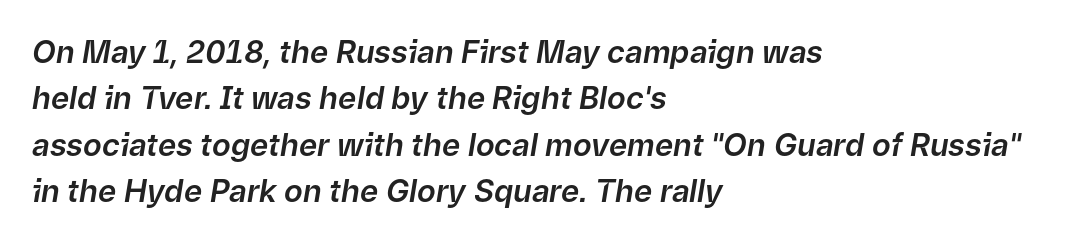
{"italic": "yes", "lean": "right", "slant_degrees": 9, "width": "normal", "stroke_contrast": "low", "x_height": "medium", "monospaced": "no", "underline": "no", "align": "left", "line_spacing": "normal", "line_spacing_ratio": 1.5, "letter_spacing": "normal", "letter_spacing_em": 0.0, "glyph_px": 31}
